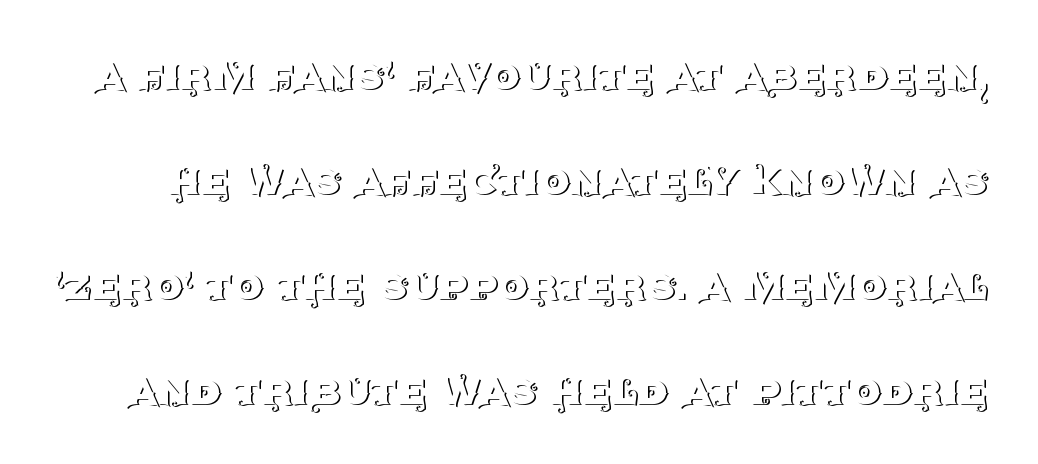
The image shows 49 px thin serif type, upright; set loose line spacing (2.14x), normal letter spacing, not underlined; medium stroke contrast and a large x-height.
